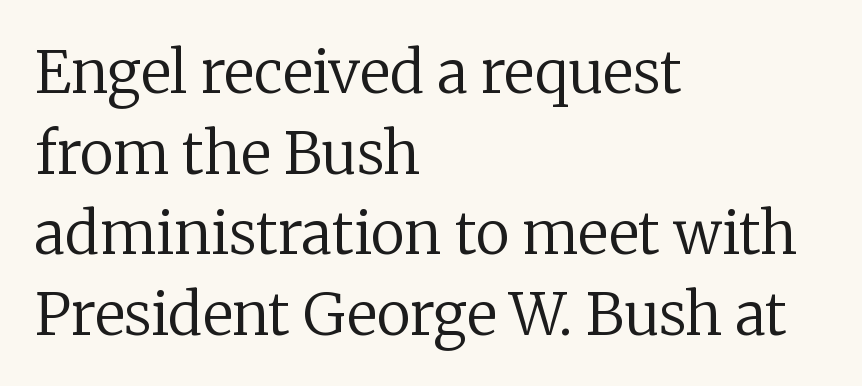
Q: Is the text bold? A: No.
Q: Is the text italic (slanted)? A: No, it is upright.
Q: Is the typeface a serif or a sans-serif typeface? A: Serif.
Q: Is the text underlined? A: No.
Q: How is the paragraph aligned? A: Left-aligned.
Q: Is the spacing between letters normal or unusually wide? A: Normal.
Q: Is the spacing between lines tight, normal or loose? A: Normal.
Q: Width (condensed, normal, or wide)? A: Normal.
Q: Stroke contrast? A: Low.
Q: x-height? A: Medium.
Q: Monospaced? A: No.
